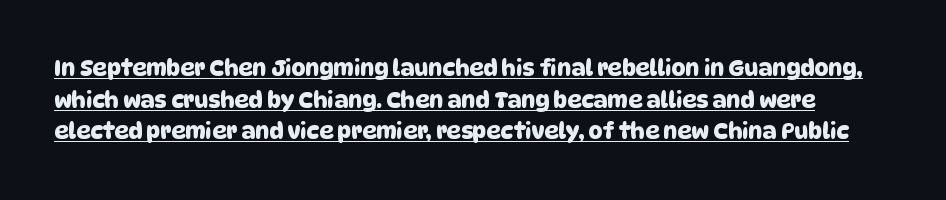
Q: Is the text underlined? A: Yes.
Q: Is the spacing between letters normal or unusually wide? A: Normal.
Q: Is the spacing between lines tight, normal or loose? A: Normal.
